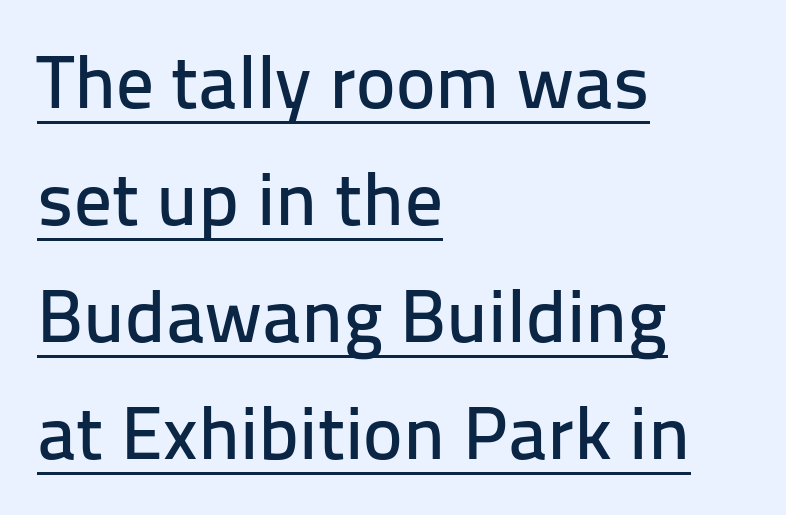
Q: Is the text italic (slanted)? A: No, it is upright.
Q: Is the typeface a serif or a sans-serif typeface? A: Sans-serif.
Q: Is the text underlined? A: Yes.
Q: How is the paragraph aligned? A: Left-aligned.
Q: Is the spacing between letters normal or unusually wide? A: Normal.
Q: Is the spacing between lines tight, normal or loose? A: Normal.
Q: Width (condensed, normal, or wide)? A: Normal.
Q: Stroke contrast? A: Low.
Q: x-height? A: Medium.
Q: Monospaced? A: No.
